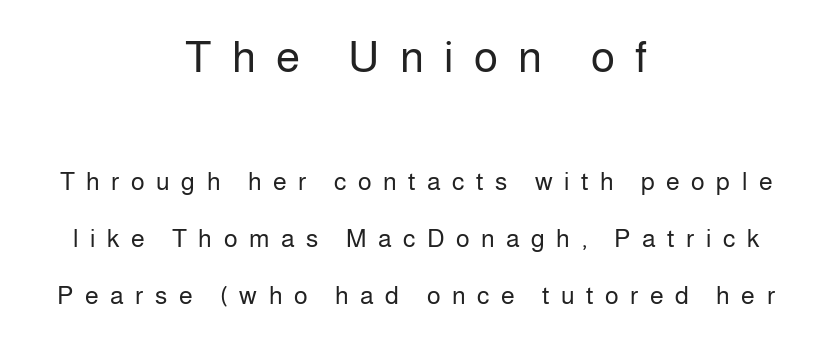
{"serif": "no", "italic": "no", "bold": "no", "weight": "regular", "width": "normal", "stroke_contrast": "low", "x_height": "medium", "monospaced": "no", "underline": "no", "align": "center", "line_spacing": "loose", "line_spacing_ratio": 2.27, "letter_spacing": "wide", "letter_spacing_em": 0.46, "larger_block": "first", "size_ratio": 1.76, "glyph_px": 44}
